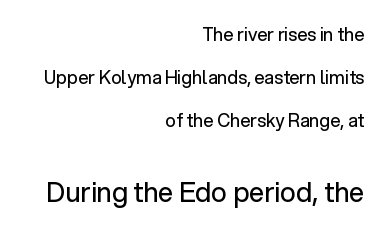
{"italic": "no", "bold": "no", "underline": "no", "align": "right", "line_spacing": "loose", "line_spacing_ratio": 2.4, "letter_spacing": "normal", "letter_spacing_em": 0.0, "larger_block": "second", "size_ratio": 1.5, "glyph_px": 27}
